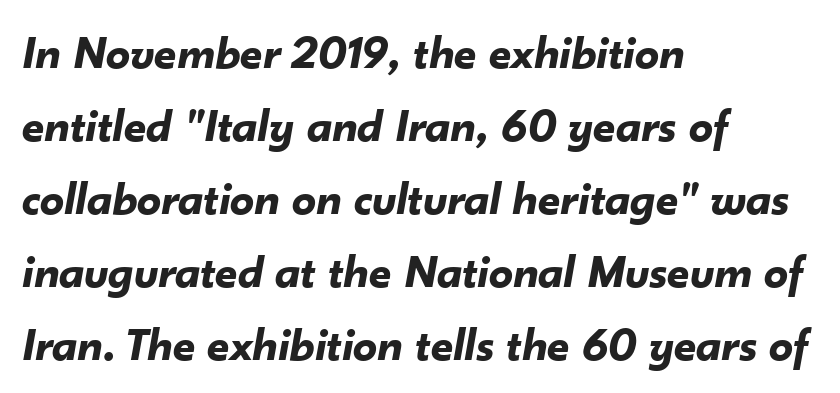
{"italic": "yes", "lean": "right", "slant_degrees": 10, "bold": "yes", "weight": "bold", "width": "normal", "stroke_contrast": "low", "x_height": "small", "monospaced": "no", "underline": "no", "align": "left", "line_spacing": "normal", "line_spacing_ratio": 1.52, "letter_spacing": "normal", "letter_spacing_em": 0.0, "glyph_px": 48}
